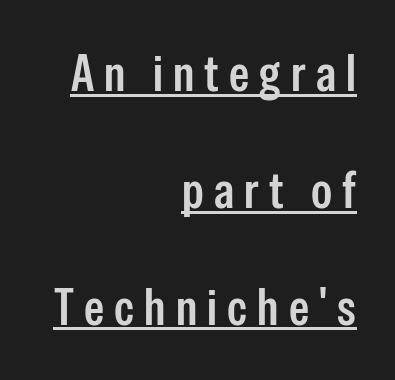
The image shows 51 px semibold, condensed sans-serif type, upright; set right-aligned, loose line spacing (2.29x), unusually wide letter spacing (+0.2 em), underlined; low stroke contrast and a medium x-height.
